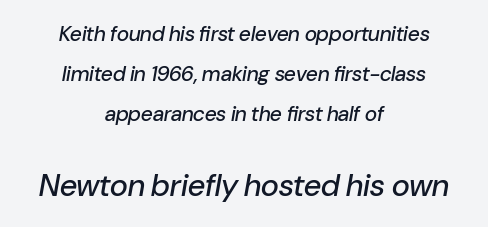
{"italic": "yes", "lean": "right", "slant_degrees": 10, "width": "normal", "stroke_contrast": "low", "x_height": "medium", "monospaced": "no", "underline": "no", "align": "center", "line_spacing": "loose", "line_spacing_ratio": 1.91, "letter_spacing": "normal", "letter_spacing_em": 0.0, "larger_block": "second", "size_ratio": 1.48, "glyph_px": 31}
